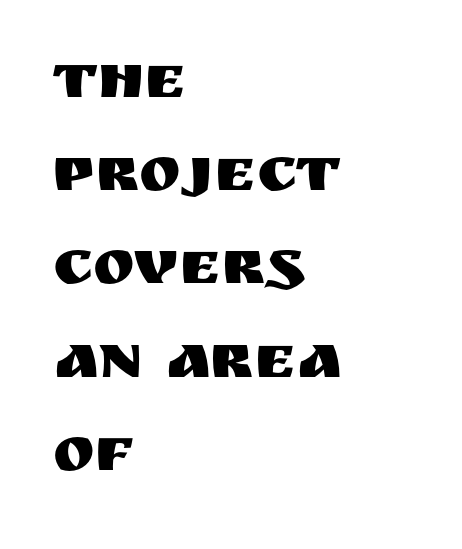
{"serif": "no", "italic": "no", "width": "normal", "stroke_contrast": "medium", "x_height": "large", "monospaced": "no", "underline": "no", "align": "left", "line_spacing": "normal", "line_spacing_ratio": 1.48, "letter_spacing": "normal", "letter_spacing_em": 0.0, "glyph_px": 63}
